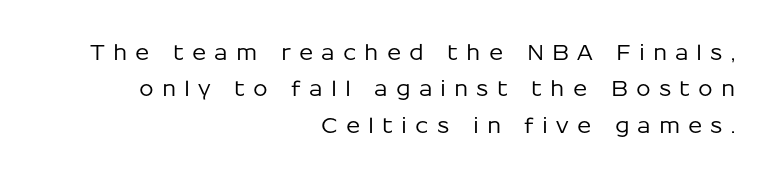
{"italic": "no", "underline": "no", "align": "right", "line_spacing_ratio": 1.73, "letter_spacing": "wide", "letter_spacing_em": 0.38, "glyph_px": 21}
